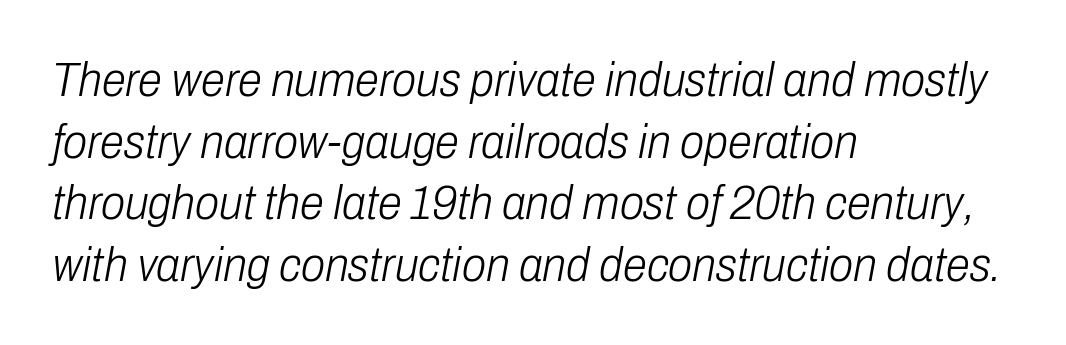
The image shows 49 px light, condensed type, italic (leaning right); set left-aligned, normal line spacing (1.26x), normal letter spacing, not underlined; low stroke contrast and a medium x-height.
